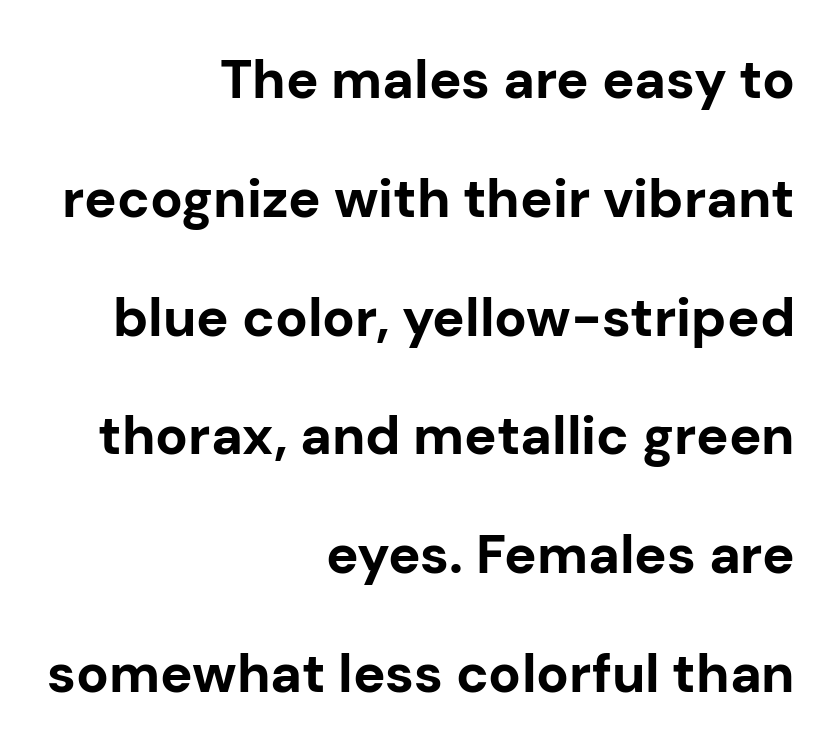
{"serif": "no", "italic": "no", "bold": "yes", "weight": "bold", "width": "normal", "stroke_contrast": "low", "x_height": "medium", "monospaced": "no", "underline": "no", "align": "right", "line_spacing": "loose", "line_spacing_ratio": 2.2, "letter_spacing": "normal", "letter_spacing_em": 0.0, "glyph_px": 54}
